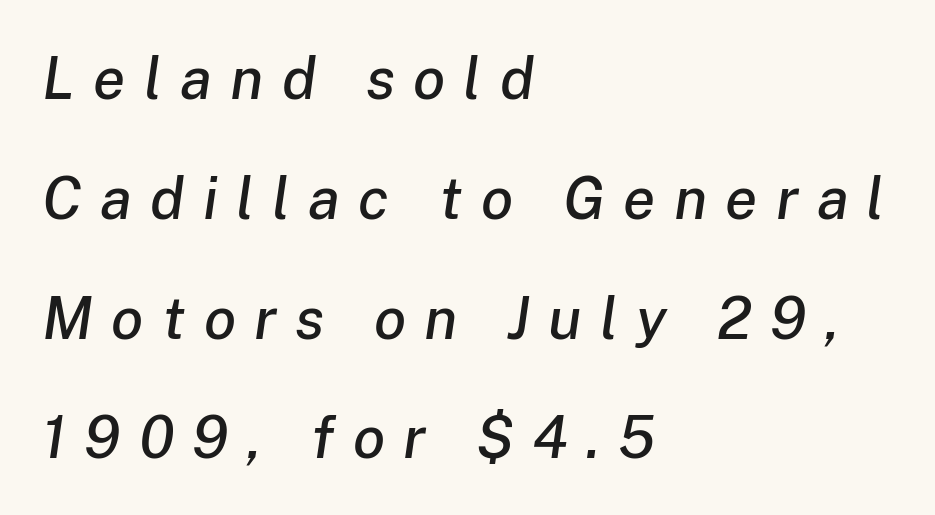
{"italic": "yes", "lean": "right", "slant_degrees": 8, "width": "normal", "stroke_contrast": "low", "x_height": "medium", "monospaced": "no", "underline": "no", "align": "left", "line_spacing": "loose", "line_spacing_ratio": 2.03, "letter_spacing": "wide", "letter_spacing_em": 0.31, "glyph_px": 59}
